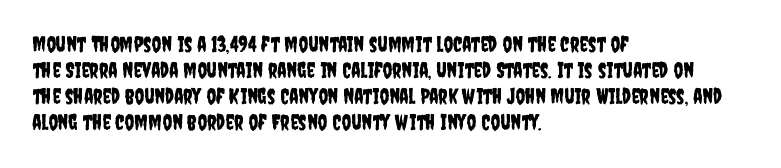
The image shows 21 px text type, upright; set left-aligned, line spacing 1.24x, normal letter spacing, not underlined.
